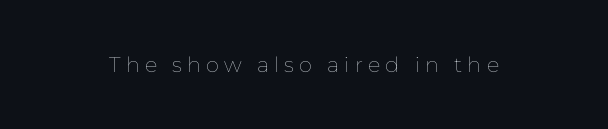
{"italic": "no", "bold": "no", "underline": "no", "letter_spacing": "wide", "letter_spacing_em": 0.24, "glyph_px": 21}
